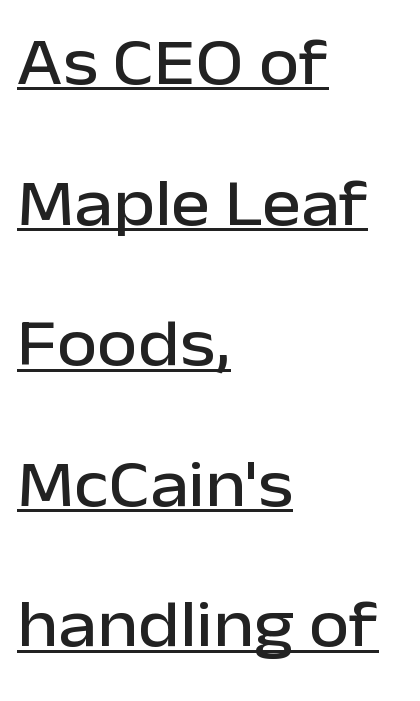
{"serif": "no", "italic": "no", "width": "normal", "stroke_contrast": "low", "x_height": "medium", "monospaced": "no", "underline": "yes", "align": "left", "line_spacing": "loose", "line_spacing_ratio": 2.13, "letter_spacing": "normal", "letter_spacing_em": 0.0, "glyph_px": 66}
